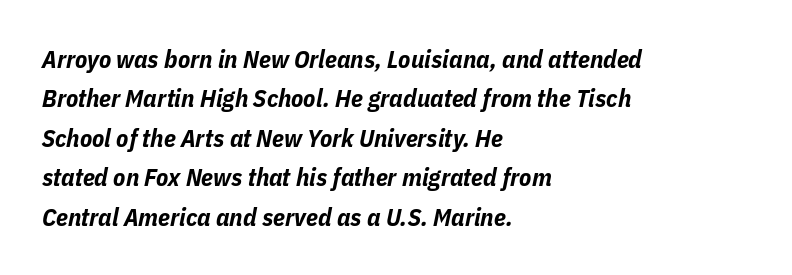
The image shows 25 px bold type, italic (leaning right); set left-aligned, normal line spacing (1.58x), normal letter spacing, not underlined.
